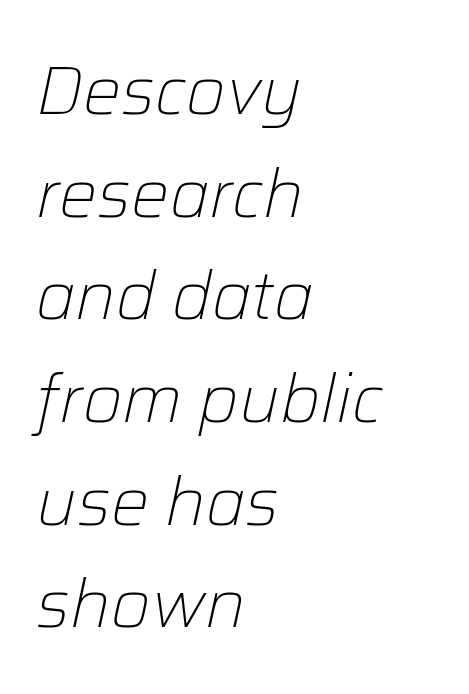
{"italic": "yes", "lean": "right", "slant_degrees": 12, "bold": "no", "weight": "light", "width": "normal", "stroke_contrast": "low", "x_height": "medium", "monospaced": "no", "underline": "no", "align": "left", "line_spacing": "normal", "line_spacing_ratio": 1.51, "letter_spacing": "normal", "letter_spacing_em": 0.0, "glyph_px": 68}
